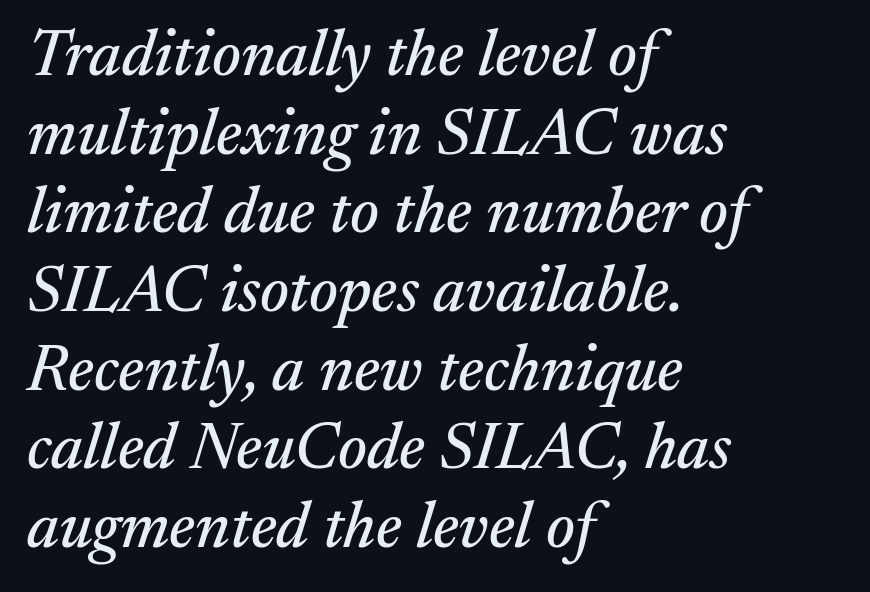
{"serif": "yes", "italic": "yes", "lean": "right", "slant_degrees": 17, "width": "normal", "stroke_contrast": "medium", "x_height": "medium", "monospaced": "no", "underline": "no", "align": "left", "line_spacing_ratio": 1.21, "letter_spacing": "normal", "letter_spacing_em": 0.0, "glyph_px": 65}
